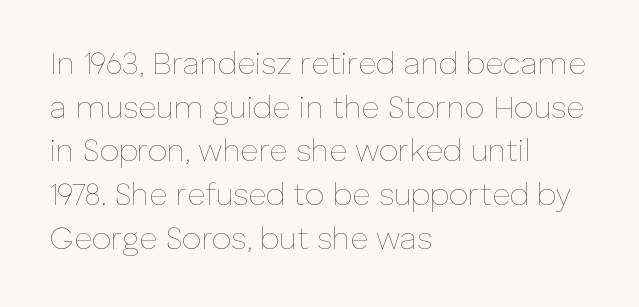
The image shows 31 px thin type, upright; set left-aligned, normal line spacing (1.41x), normal letter spacing, not underlined; low stroke contrast and a medium x-height.
